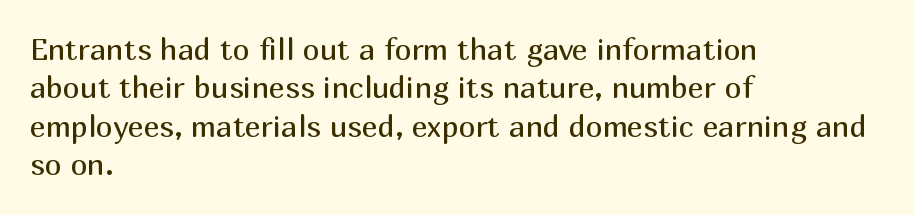
{"serif": "no", "italic": "no", "bold": "no", "weight": "regular", "width": "normal", "stroke_contrast": "medium", "x_height": "medium", "monospaced": "no", "underline": "no", "align": "left", "line_spacing": "normal", "line_spacing_ratio": 1.28, "letter_spacing": "normal", "letter_spacing_em": 0.0, "glyph_px": 30}
